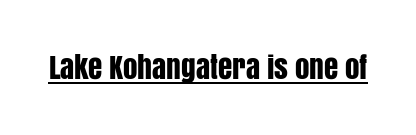
The image shows 29 px condensed sans-serif type, upright; set normal letter spacing, underlined; low stroke contrast and a large x-height.
